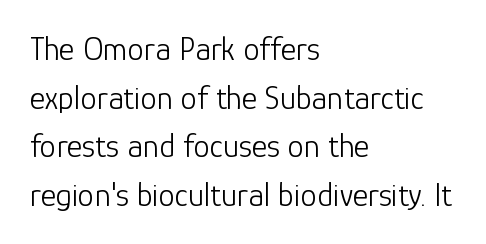
{"serif": "no", "italic": "no", "bold": "no", "weight": "light", "width": "normal", "stroke_contrast": "low", "x_height": "medium", "monospaced": "no", "underline": "no", "align": "left", "line_spacing": "normal", "line_spacing_ratio": 1.47, "letter_spacing": "normal", "letter_spacing_em": 0.0, "glyph_px": 33}
